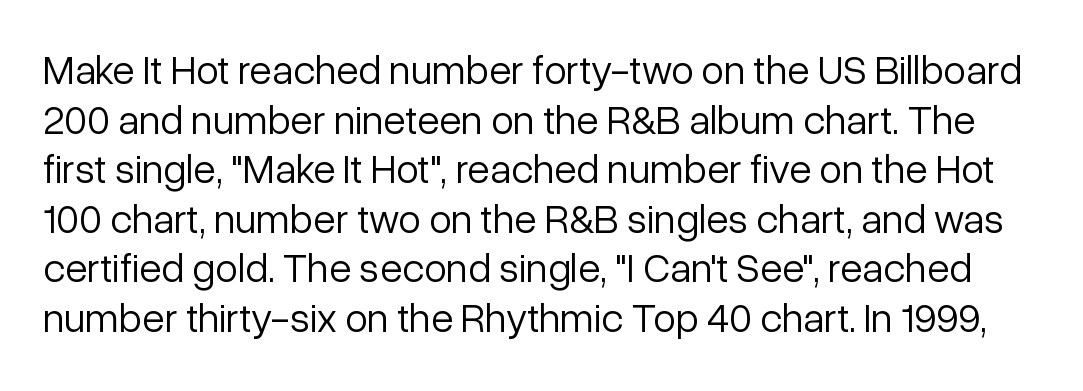
The image shows 41 px light sans-serif type, upright; set line spacing 1.21x, normal letter spacing, not underlined; low stroke contrast and a medium x-height.
